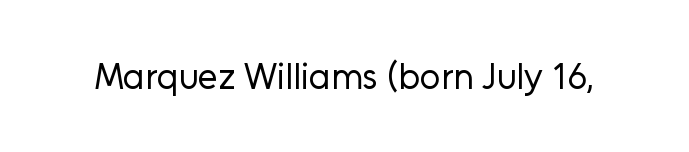
Is this a fixed-width face? No — the glyphs have proportional, varying widths. Vertical strokes here are truly vertical. Glance below the letters and you will spot only blank space. The face used here is a sans, in the tradition of grotesques and geometrics. The face looks like a standard text weight, possibly lighter. Short note: letters normally spaced.
